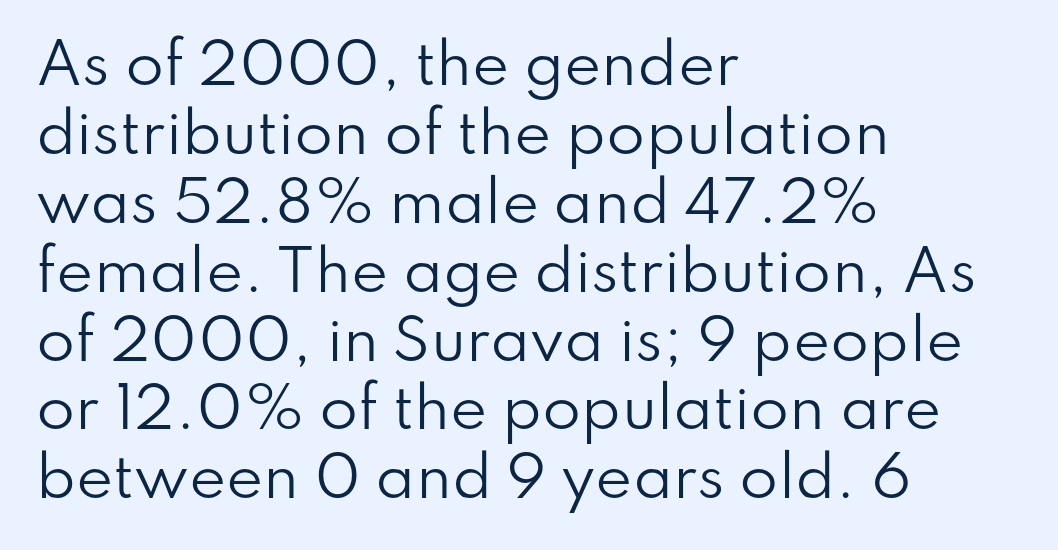
The image shows 56 px regular-weight sans-serif type, upright; set left-aligned, line spacing 1.23x, normal letter spacing, not underlined; low stroke contrast and a small x-height.
